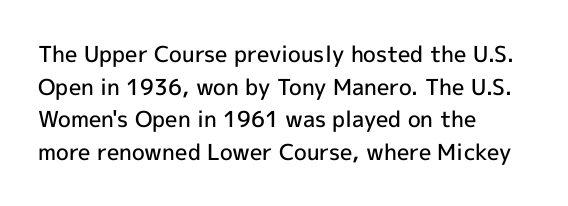
Q: Is the text bold? A: Semi-bold.
Q: Is the text italic (slanted)? A: No, it is upright.
Q: Is the text underlined? A: No.
Q: How is the paragraph aligned? A: Left-aligned.
Q: Is the spacing between letters normal or unusually wide? A: Normal.
Q: Is the spacing between lines tight, normal or loose? A: Normal.
